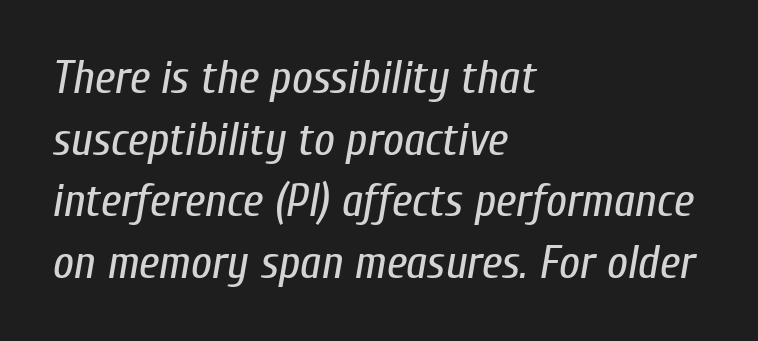
{"italic": "yes", "lean": "right", "slant_degrees": 10, "bold": "no", "weight": "regular", "width": "condensed", "stroke_contrast": "low", "x_height": "medium", "monospaced": "no", "underline": "no", "align": "left", "line_spacing": "normal", "line_spacing_ratio": 1.34, "letter_spacing": "normal", "letter_spacing_em": 0.0, "glyph_px": 46}
